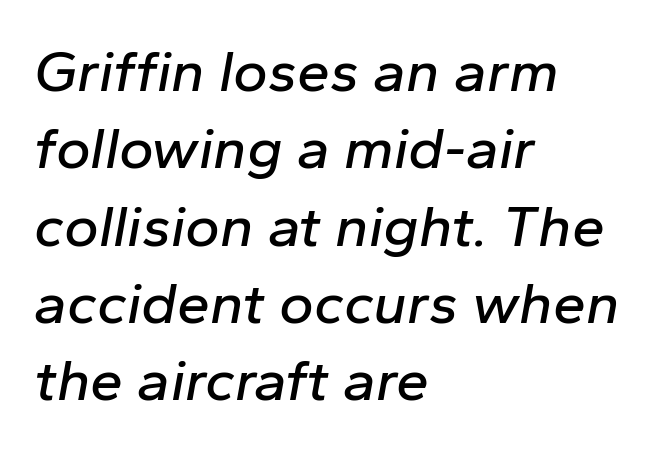
Q: Is the text italic (slanted)? A: Yes, it leans right by about 10 degrees.
Q: Is the text underlined? A: No.
Q: How is the paragraph aligned? A: Left-aligned.
Q: Is the spacing between letters normal or unusually wide? A: Normal.
Q: Is the spacing between lines tight, normal or loose? A: Normal.
Q: Width (condensed, normal, or wide)? A: Normal.
Q: Stroke contrast? A: Low.
Q: x-height? A: Medium.
Q: Monospaced? A: No.
